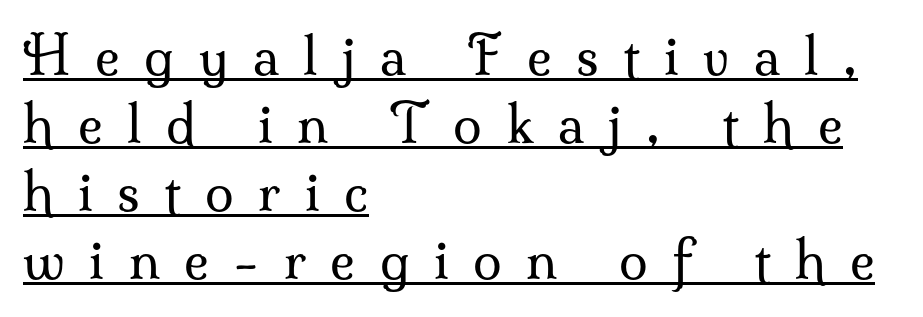
{"serif": "yes", "italic": "no", "bold": "no", "weight": "regular", "width": "normal", "stroke_contrast": "medium", "x_height": "small", "monospaced": "no", "underline": "yes", "align": "left", "line_spacing": "normal", "line_spacing_ratio": 1.31, "letter_spacing": "wide", "letter_spacing_em": 0.47, "glyph_px": 52}
